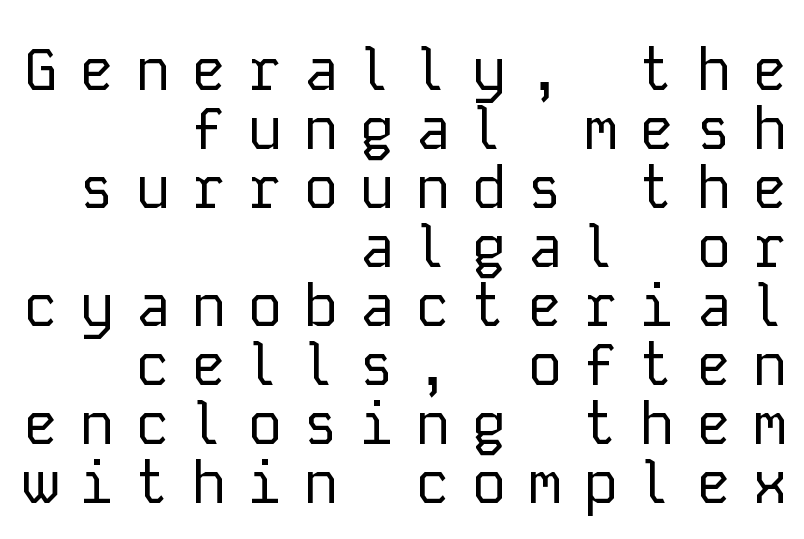
{"serif": "no", "italic": "no", "bold": "no", "weight": "regular", "width": "normal", "stroke_contrast": "low", "x_height": "medium", "monospaced": "yes", "underline": "no", "align": "right", "line_spacing": "tight", "line_spacing_ratio": 1.0, "letter_spacing": "wide", "letter_spacing_em": 0.35, "glyph_px": 59}
